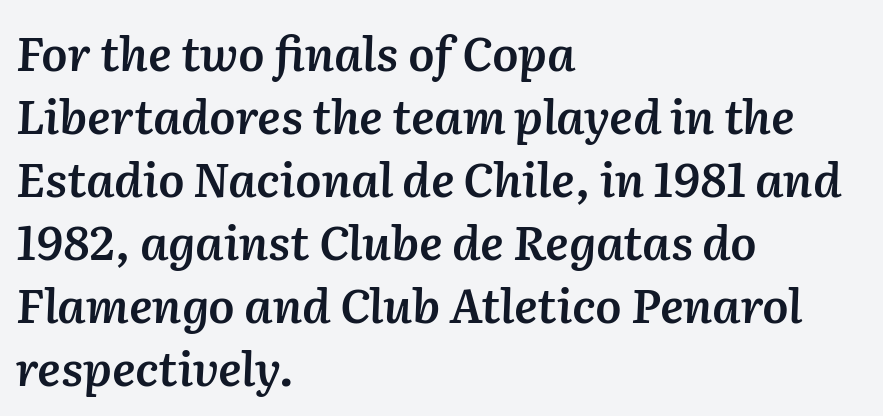
{"italic": "yes", "lean": "right", "slant_degrees": 2, "bold": "semi", "weight": "semibold", "width": "normal", "stroke_contrast": "medium", "x_height": "medium", "monospaced": "no", "underline": "no", "align": "left", "line_spacing": "normal", "line_spacing_ratio": 1.34, "letter_spacing": "normal", "letter_spacing_em": 0.0, "glyph_px": 47}
